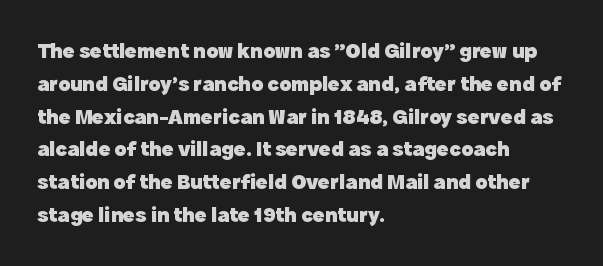
{"italic": "no", "bold": "yes", "underline": "no", "align": "left", "line_spacing": "normal", "line_spacing_ratio": 1.49, "letter_spacing": "normal", "letter_spacing_em": 0.0, "glyph_px": 22}
